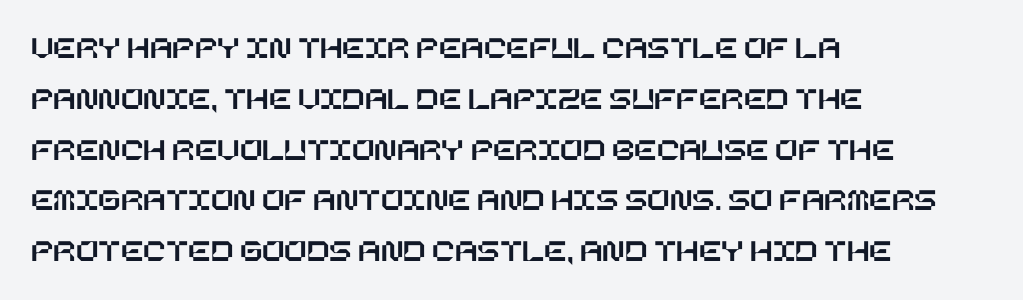
{"italic": "no", "width": "normal", "stroke_contrast": "low", "x_height": "large", "underline": "no", "align": "left", "line_spacing": "normal", "line_spacing_ratio": 1.54, "letter_spacing": "normal", "letter_spacing_em": 0.0, "glyph_px": 33}
